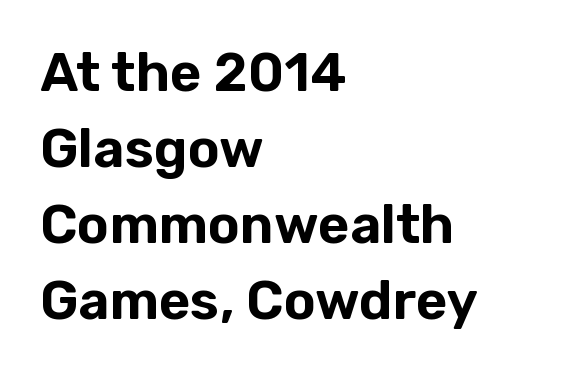
Q: Is the text italic (slanted)? A: No, it is upright.
Q: Is the typeface a serif or a sans-serif typeface? A: Sans-serif.
Q: Is the text underlined? A: No.
Q: How is the paragraph aligned? A: Left-aligned.
Q: Is the spacing between letters normal or unusually wide? A: Normal.
Q: Is the spacing between lines tight, normal or loose? A: Normal.
Q: Width (condensed, normal, or wide)? A: Normal.
Q: Stroke contrast? A: Low.
Q: x-height? A: Medium.
Q: Monospaced? A: No.
